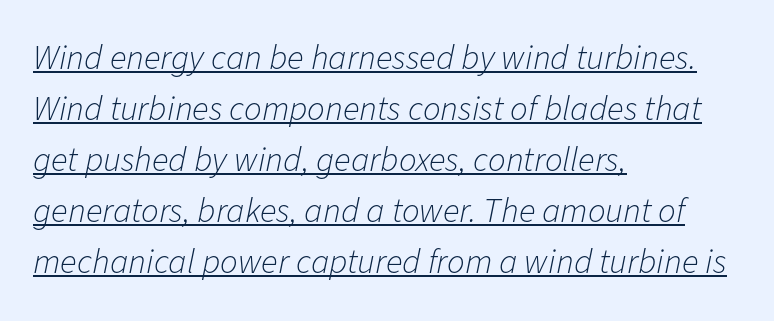
Q: Is the text bold? A: No.
Q: Is the text italic (slanted)? A: Yes, it leans right by about 11 degrees.
Q: Is the text underlined? A: Yes.
Q: How is the paragraph aligned? A: Left-aligned.
Q: Is the spacing between letters normal or unusually wide? A: Normal.
Q: Is the spacing between lines tight, normal or loose? A: Normal.
Q: Width (condensed, normal, or wide)? A: Normal.
Q: Stroke contrast? A: Low.
Q: x-height? A: Medium.
Q: Monospaced? A: No.
